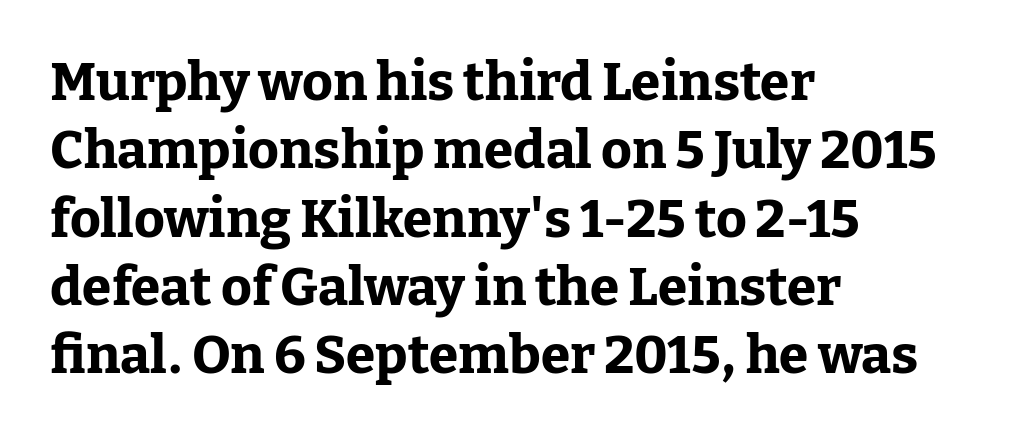
{"serif": "yes", "italic": "no", "bold": "yes", "weight": "bold", "width": "normal", "stroke_contrast": "low", "x_height": "medium", "monospaced": "no", "underline": "no", "align": "left", "line_spacing": "normal", "line_spacing_ratio": 1.29, "letter_spacing": "normal", "letter_spacing_em": 0.0, "glyph_px": 53}
